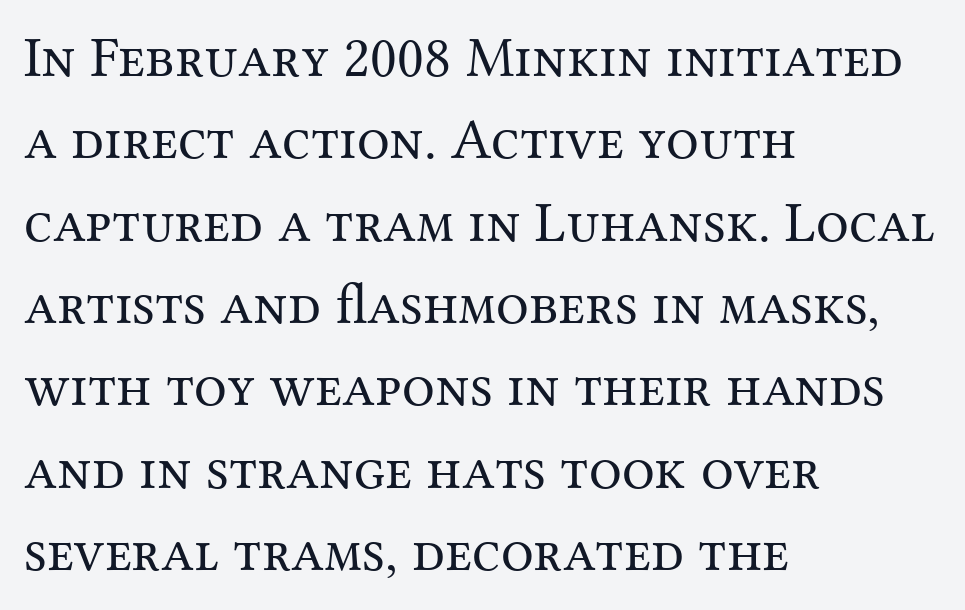
Q: Is the text bold? A: No.
Q: Is the text italic (slanted)? A: No, it is upright.
Q: Is the typeface a serif or a sans-serif typeface? A: Serif.
Q: Is the text underlined? A: No.
Q: How is the paragraph aligned? A: Left-aligned.
Q: Is the spacing between letters normal or unusually wide? A: Normal.
Q: Is the spacing between lines tight, normal or loose? A: Normal.
Q: Width (condensed, normal, or wide)? A: Normal.
Q: Stroke contrast? A: Medium.
Q: x-height? A: Medium.
Q: Monospaced? A: No.
